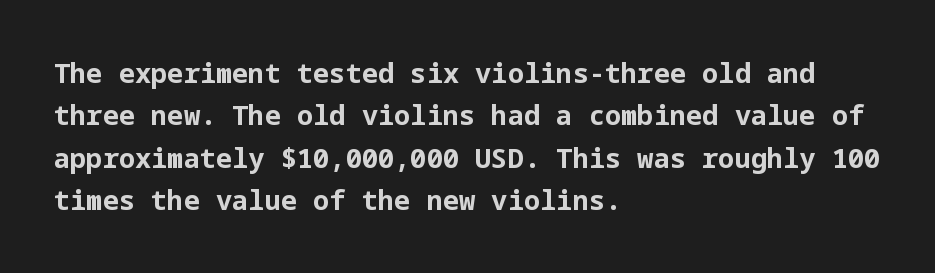
Q: Is the text bold? A: Yes.
Q: Is the text italic (slanted)? A: No, it is upright.
Q: Is the text underlined? A: No.
Q: How is the paragraph aligned? A: Left-aligned.
Q: Is the spacing between letters normal or unusually wide? A: Normal.
Q: Is the spacing between lines tight, normal or loose? A: Normal.
